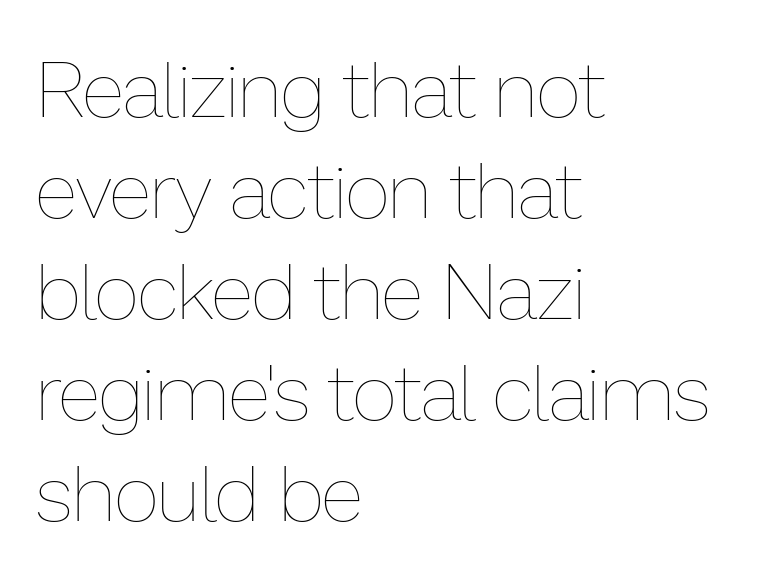
Counters stay open thanks to moderate or lighter strokes. Is there much room between lines? A standard amount, neither cramped nor airy. These lines are rendered in a variable-pitch font. Teacher's note: observe the even left margin — that is flush-left alignment. Tracking here is standard; glyphs follow each other at the usual distance.
